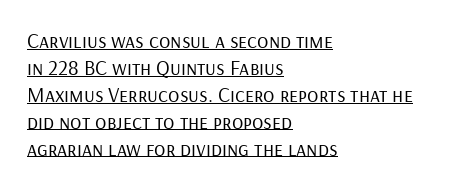
The image shows 21 px text type, upright; set left-aligned, normal line spacing (1.28x), normal letter spacing, underlined.
